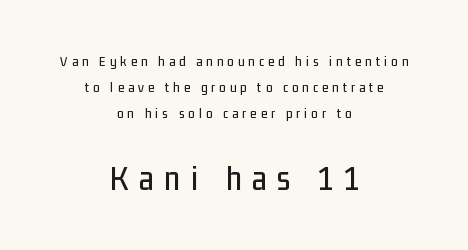
Q: Is the text italic (slanted)? A: No, it is upright.
Q: Is the typeface a serif or a sans-serif typeface? A: Sans-serif.
Q: Is the text underlined? A: No.
Q: How is the paragraph aligned? A: Centered.
Q: Is the spacing between letters normal or unusually wide? A: Unusually wide.
Q: Which block of text is set in a larger size, the first (top) or the second (bottom)? A: The second (bottom) one.
Q: Width (condensed, normal, or wide)? A: Condensed.
Q: Stroke contrast? A: Low.
Q: x-height? A: Medium.
Q: Monospaced? A: No.
